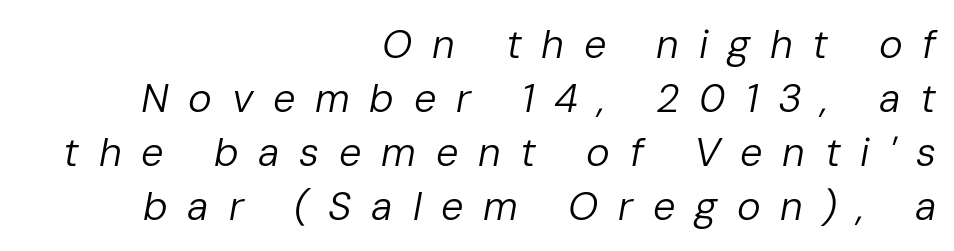
Q: Is the text bold? A: No.
Q: Is the text italic (slanted)? A: Yes, it leans right by about 10 degrees.
Q: Is the text underlined? A: No.
Q: How is the paragraph aligned? A: Right-aligned.
Q: Is the spacing between letters normal or unusually wide? A: Unusually wide.
Q: Is the spacing between lines tight, normal or loose? A: Normal.
Q: Width (condensed, normal, or wide)? A: Normal.
Q: Stroke contrast? A: Low.
Q: x-height? A: Medium.
Q: Monospaced? A: No.
